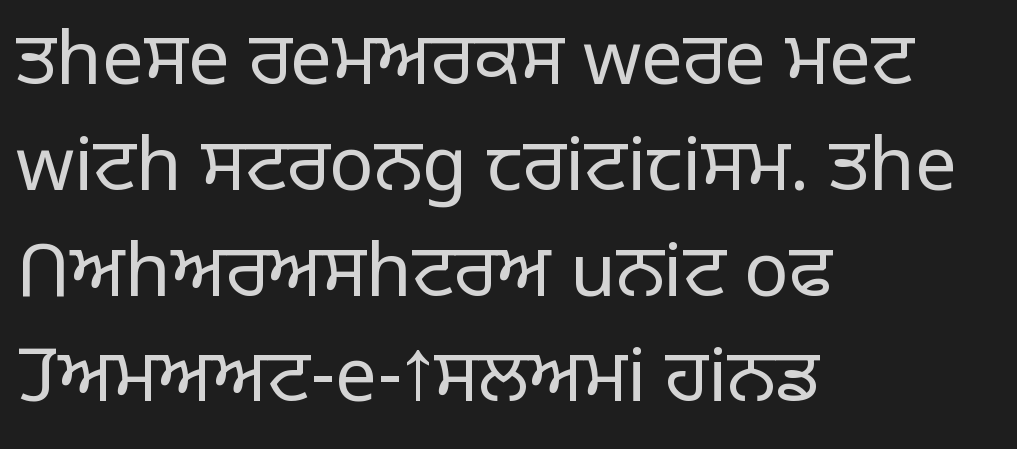
Notice how the passage keeps a crisp vertical edge on the left only. Inter-character spacing is left at the font's built-in metrics. The zone under the glyphs is completely vacant. One glance says typical: line gaps are just what's usual.
